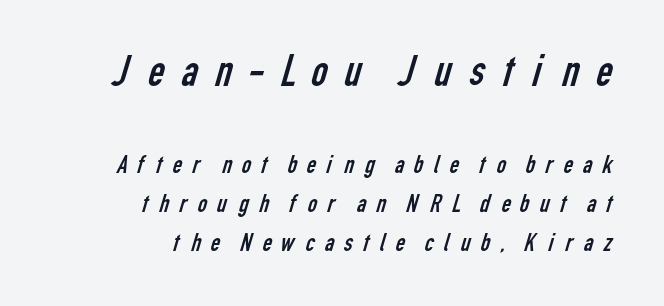
Look at the glyph heights: the upper group is clearly the bigger setting. The foot of each line stays bare and open. In terms of letterform style, serifs are entirely absent. Summary of weight: not heavy and not bold. Each word looks stretched out because of the extra space between its letters. A flush-right, rag-left setting is used for this passage.
